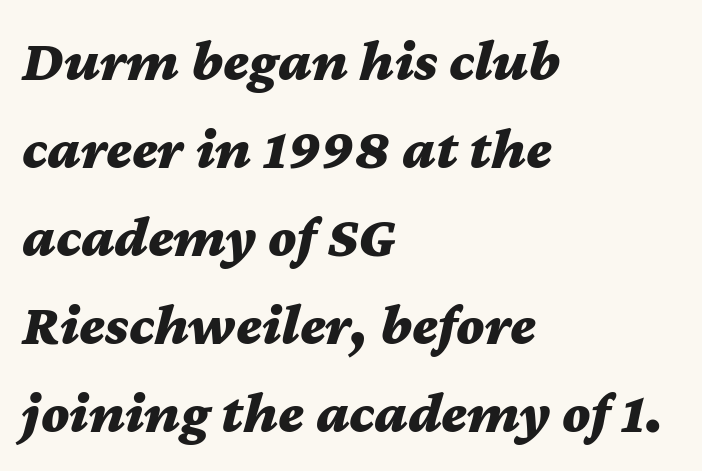
Strong, thick strokes mark this as bold type. Do the characters align in a grid? No, the font is proportional. Compared with typical paragraphs, the rows here are spaced about the same. Nobody drew a line under any word here.
